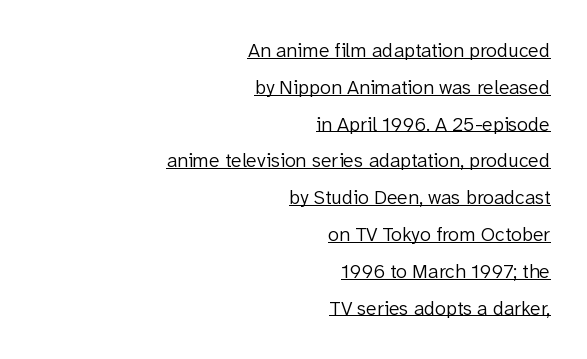
This sample uses an upright cut, with every glyph sitting square on the baseline. Casual observation: everything's shoved over to the right. The typesetter has applied underlining to the passage shown. Tracking here is standard; glyphs follow each other at the usual distance. Counters stay open thanks to moderate or lighter strokes.
